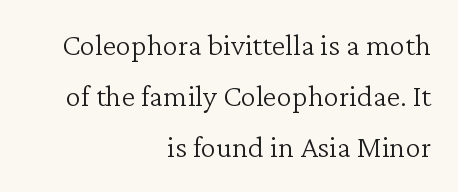
{"serif": "yes", "italic": "no", "bold": "no", "weight": "light", "width": "normal", "stroke_contrast": "low", "x_height": "medium", "monospaced": "no", "underline": "no", "align": "right", "line_spacing": "normal", "line_spacing_ratio": 1.65, "letter_spacing": "normal", "letter_spacing_em": 0.0, "glyph_px": 31}
